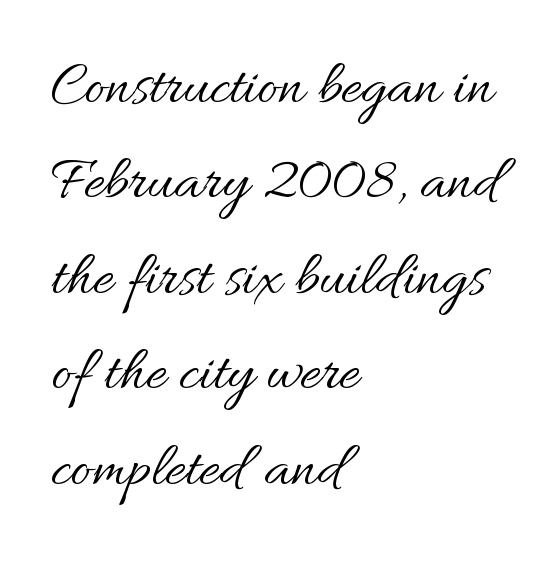
Only glyphs here, with clear space below each row. Compared with typical paragraphs, the rows here are spaced about the same. Is this a fixed-width face? No — the glyphs have proportional, varying widths. Think standard paragraph weight, or any step lighter than that.
